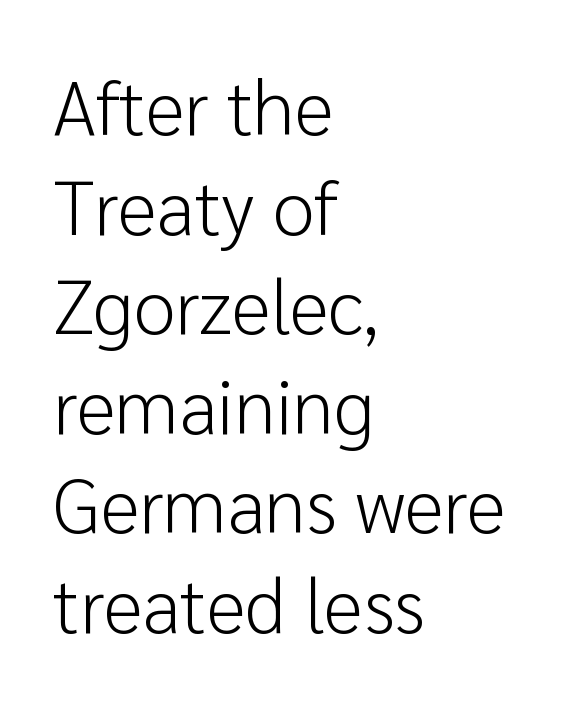
{"serif": "no", "italic": "no", "bold": "no", "weight": "light", "width": "normal", "stroke_contrast": "low", "x_height": "medium", "monospaced": "no", "underline": "no", "align": "left", "line_spacing": "normal", "line_spacing_ratio": 1.31, "letter_spacing": "normal", "letter_spacing_em": 0.0, "glyph_px": 76}
